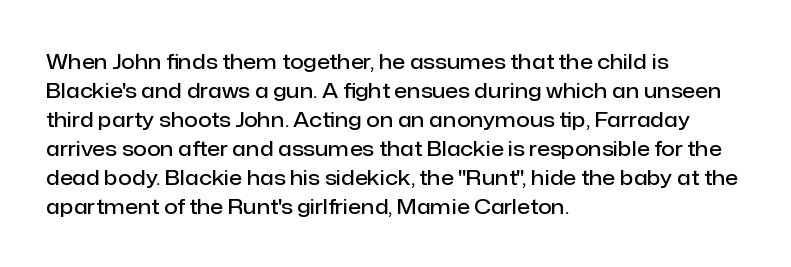
Q: Is the text bold? A: Semi-bold.
Q: Is the text italic (slanted)? A: No, it is upright.
Q: Is the text underlined? A: No.
Q: How is the paragraph aligned? A: Left-aligned.
Q: Is the spacing between letters normal or unusually wide? A: Normal.
Q: Is the spacing between lines tight, normal or loose? A: Normal.
